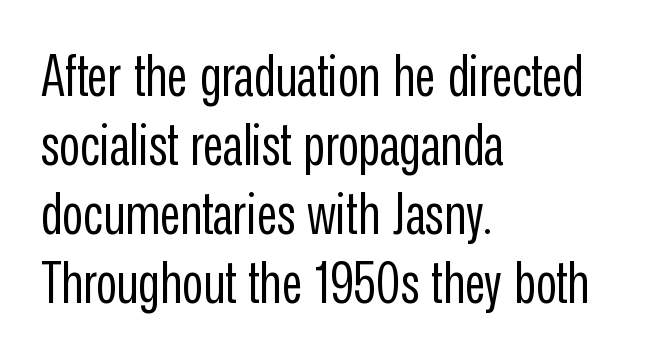
Quick note: not italic, upright. Plain, unruled lines of type. The letters sit at their default tracking, neither squeezed nor spread. The compositor pushed each line to the left boundary.
